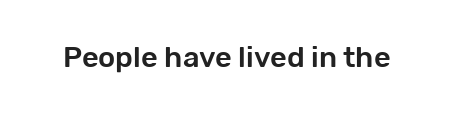
The letterforms sit shoulder to shoulder at normal distance. Vertical strokes here are truly vertical. Proportional: the letters do not fall into vertical columns. The specimen omits any rule beneath the text block's lines. Typographically, this falls in the sans-serif category.
